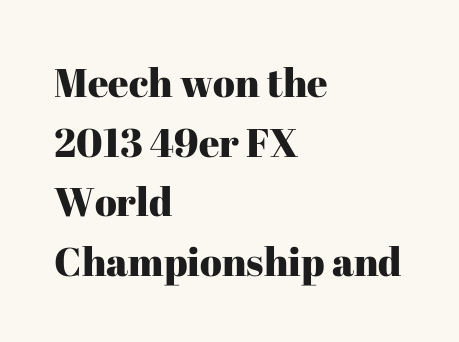
The image shows 40 px serif type, upright; set left-aligned, normal line spacing (1.49x), normal letter spacing, not underlined; high stroke contrast and a medium x-height.
